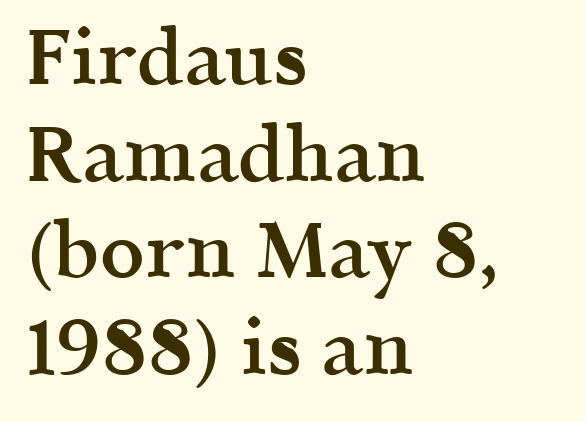
Q: Is the text bold? A: Semi-bold.
Q: Is the text italic (slanted)? A: No, it is upright.
Q: Is the typeface a serif or a sans-serif typeface? A: Serif.
Q: Is the text underlined? A: No.
Q: How is the paragraph aligned? A: Left-aligned.
Q: Is the spacing between letters normal or unusually wide? A: Normal.
Q: Width (condensed, normal, or wide)? A: Normal.
Q: x-height? A: Medium.
Q: Monospaced? A: No.
